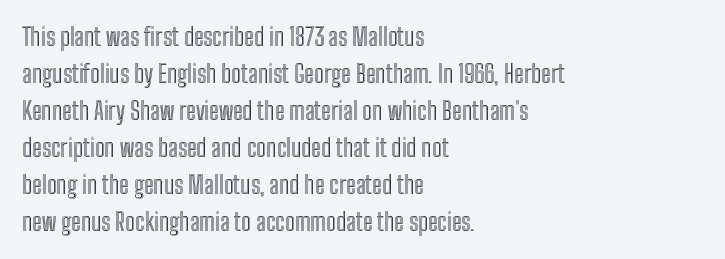
Q: Is the text italic (slanted)? A: No, it is upright.
Q: Is the text underlined? A: No.
Q: How is the paragraph aligned? A: Left-aligned.
Q: Is the spacing between letters normal or unusually wide? A: Normal.
Q: Is the spacing between lines tight, normal or loose? A: Normal.
